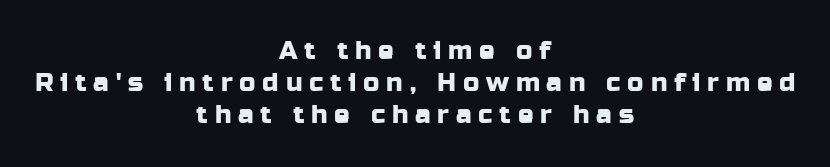
Is there any slant? The stems are plumb. Short and long lines alike share a common midpoint. Check under the words: just untouched page. Display-style spreading of the glyphs; the letterfit is very open.
